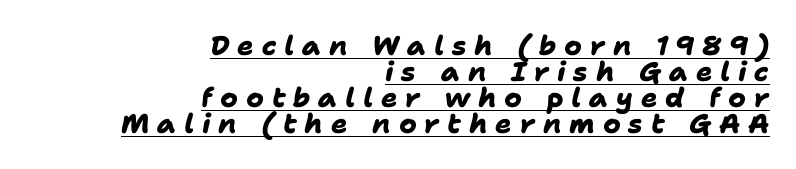
The image shows 27 px bold type; set right-aligned, tight line spacing (0.96x), unusually wide letter spacing (+0.29 em), underlined.
